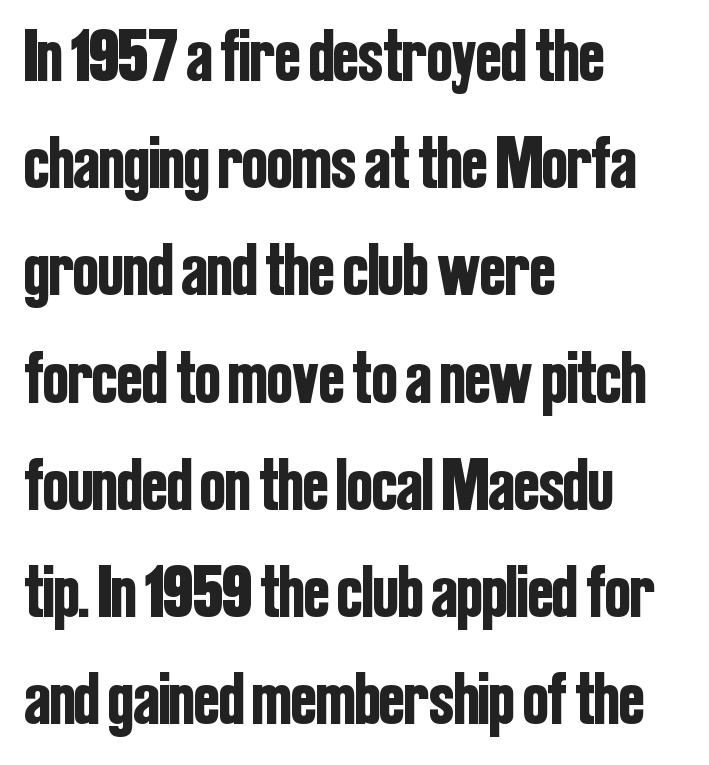
Q: Is the text italic (slanted)? A: No, it is upright.
Q: Is the typeface a serif or a sans-serif typeface? A: Sans-serif.
Q: Is the text underlined? A: No.
Q: How is the paragraph aligned? A: Left-aligned.
Q: Is the spacing between letters normal or unusually wide? A: Normal.
Q: Is the spacing between lines tight, normal or loose? A: Normal.
Q: Width (condensed, normal, or wide)? A: Condensed.
Q: Stroke contrast? A: Low.
Q: x-height? A: Medium.
Q: Monospaced? A: No.
